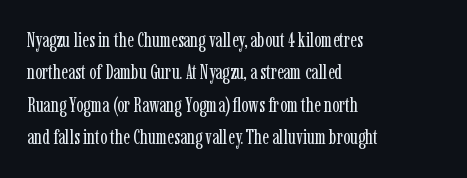
Words float on clear page, feet unadorned. Letters have the restrained weight of plain body copy at most. Horizontal alignment here is leftward, the default for most running prose. Whoever set this chose a conventional vertical rhythm. This sample uses an upright cut, with every glyph sitting square on the baseline.
